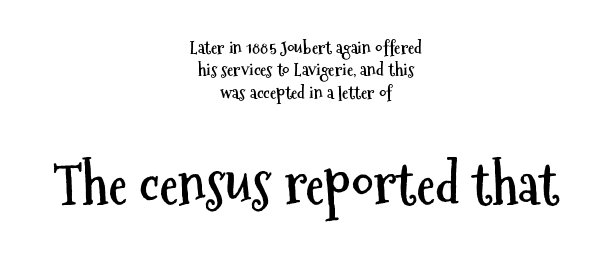
{"serif": "no", "italic": "no", "bold": "yes", "weight": "semibold", "width": "condensed", "stroke_contrast": "medium", "x_height": "medium", "monospaced": "no", "underline": "no", "align": "center", "line_spacing_ratio": 1.24, "letter_spacing": "normal", "letter_spacing_em": 0.0, "larger_block": "second", "size_ratio": 3.06, "glyph_px": 55}
